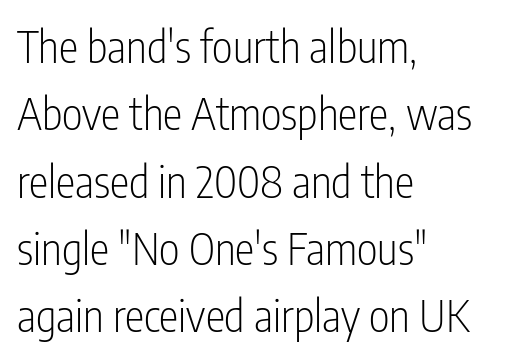
Q: Is the text bold? A: No.
Q: Is the text italic (slanted)? A: No, it is upright.
Q: Is the typeface a serif or a sans-serif typeface? A: Sans-serif.
Q: Is the text underlined? A: No.
Q: How is the paragraph aligned? A: Left-aligned.
Q: Is the spacing between letters normal or unusually wide? A: Normal.
Q: Is the spacing between lines tight, normal or loose? A: Normal.
Q: Width (condensed, normal, or wide)? A: Condensed.
Q: Stroke contrast? A: Low.
Q: x-height? A: Medium.
Q: Monospaced? A: No.
